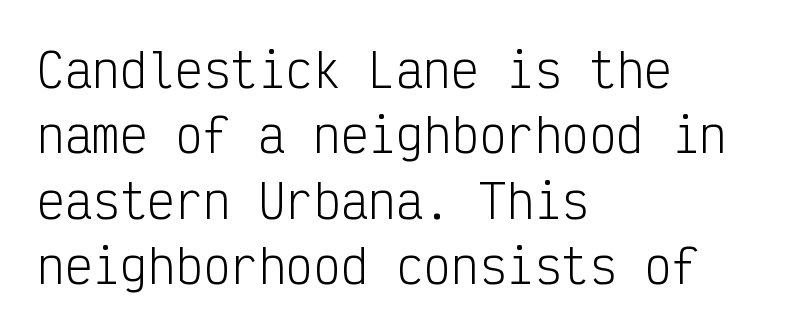
{"serif": "no", "italic": "no", "bold": "no", "weight": "light", "width": "condensed", "stroke_contrast": "low", "x_height": "medium", "monospaced": "yes", "underline": "no", "align": "left", "line_spacing": "normal", "line_spacing_ratio": 1.42, "letter_spacing": "normal", "letter_spacing_em": 0.0, "glyph_px": 46}
